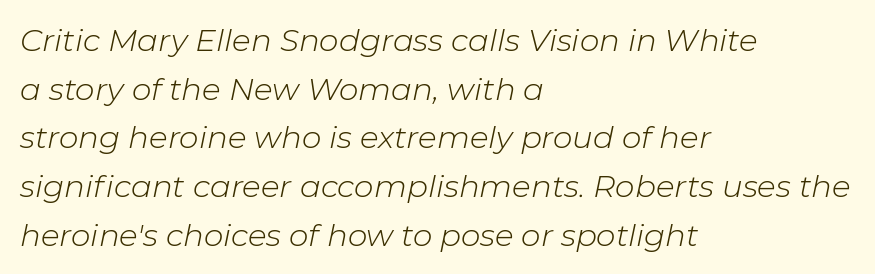
Q: Is the text bold? A: No.
Q: Is the text italic (slanted)? A: Yes, it leans right by about 11 degrees.
Q: Is the text underlined? A: No.
Q: How is the paragraph aligned? A: Left-aligned.
Q: Is the spacing between letters normal or unusually wide? A: Normal.
Q: Is the spacing between lines tight, normal or loose? A: Normal.
Q: Width (condensed, normal, or wide)? A: Normal.
Q: Stroke contrast? A: Low.
Q: x-height? A: Medium.
Q: Monospaced? A: No.
